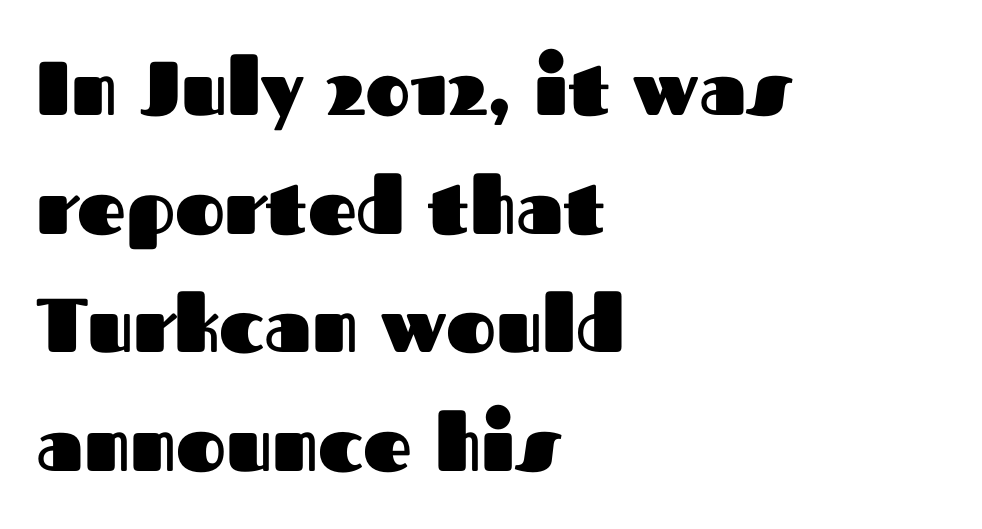
Descenders hang freely into open space. Varying glyph widths throughout — classic text-font behaviour. The letterforms sit shoulder to shoulder at normal distance. Every letter is thick-stroked: bold, no question.
